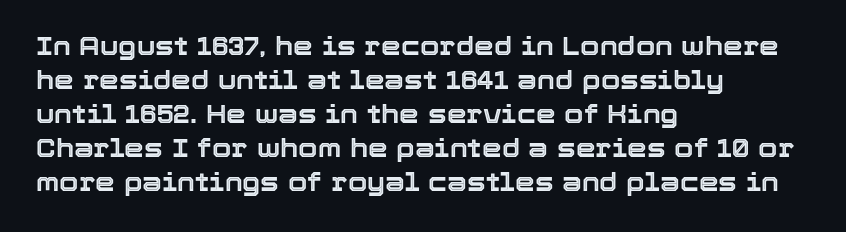
The image shows 25 px text type, upright; set left-aligned, normal line spacing (1.36x), normal letter spacing, not underlined.
